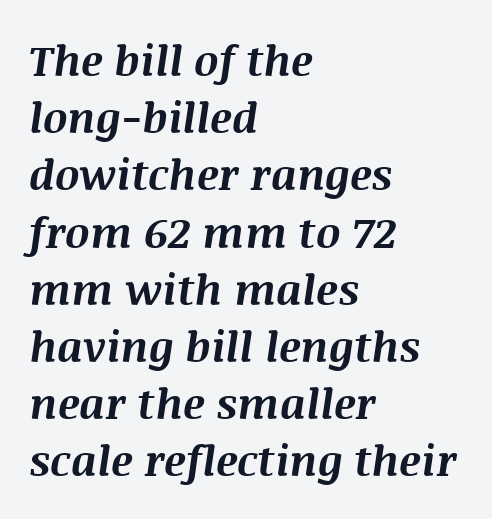
Spacing verdict: proportional, widths tailored to each character. Regarding leading, the lines here are spaced in the standard way. The setting favours the left margin, as ordinary paragraphs usually do. Characters are canted at an angle relative to the baseline's perpendicular. A bare baseline throughout the passage.
